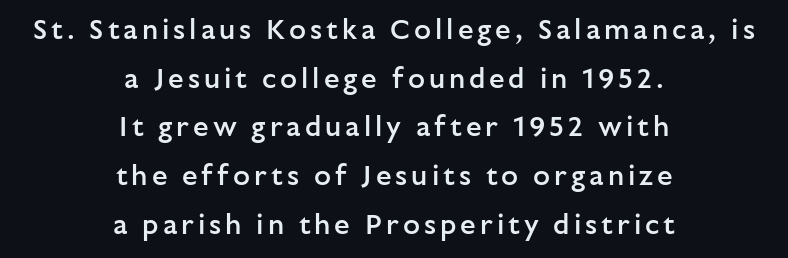
Varying glyph widths throughout — classic text-font behaviour. This rendering uses center alignment, leaving both contours irregular but symmetric. Honestly, there is no underline to notice here at all. Each letter's strokes conclude bluntly, with no projecting serifs.
